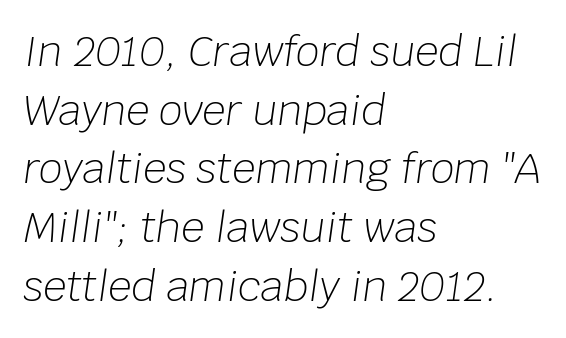
The typography opts for an oblique posture over an upright one. Which margin do the lines hug? The left one — the right edge is uneven. One glance says typical: line gaps are just what's usual. Honestly, there is no underline to notice here at all.
